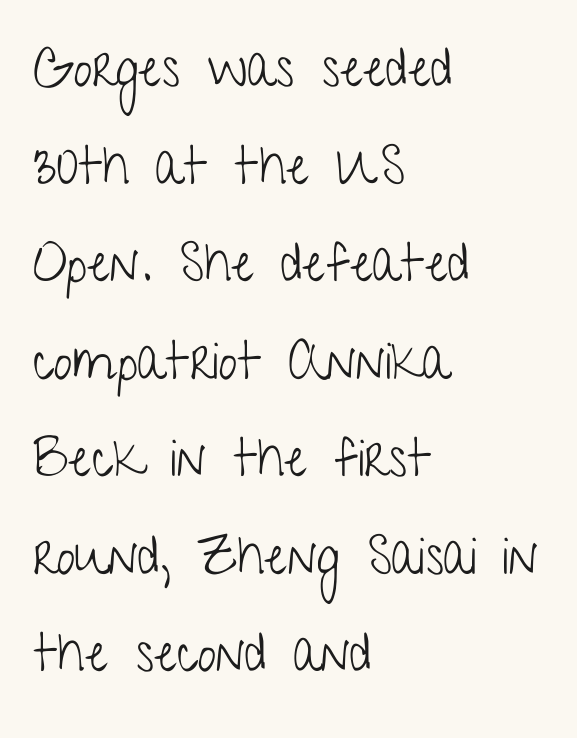
The image shows 53 px light, condensed sans-serif type, upright; set left-aligned, line spacing 1.84x, normal letter spacing, not underlined; low stroke contrast and a medium x-height.
